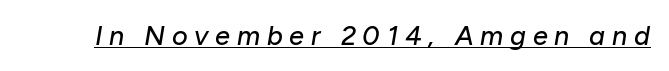
Honestly, the underline is the first thing you notice here. Letter spacing: wide. If you drew a line through each stem, it would be angled.
